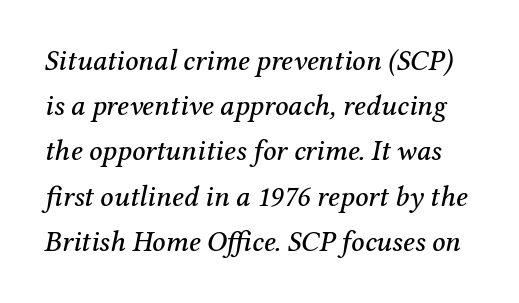
Q: Is the text italic (slanted)? A: Yes, it leans right by about 12 degrees.
Q: Is the typeface a serif or a sans-serif typeface? A: Serif.
Q: Is the text underlined? A: No.
Q: Is the spacing between letters normal or unusually wide? A: Normal.
Q: Is the spacing between lines tight, normal or loose? A: Normal.
Q: Width (condensed, normal, or wide)? A: Normal.
Q: Stroke contrast? A: Medium.
Q: x-height? A: Medium.
Q: Monospaced? A: No.
